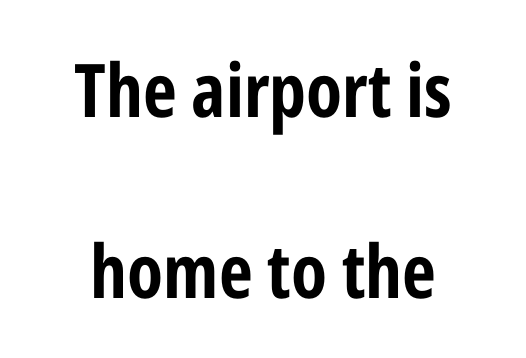
Q: Is the text bold? A: Yes.
Q: Is the text italic (slanted)? A: No, it is upright.
Q: Is the typeface a serif or a sans-serif typeface? A: Sans-serif.
Q: Is the text underlined? A: No.
Q: How is the paragraph aligned? A: Centered.
Q: Is the spacing between letters normal or unusually wide? A: Normal.
Q: Is the spacing between lines tight, normal or loose? A: Loose.
Q: Width (condensed, normal, or wide)? A: Condensed.
Q: Stroke contrast? A: Low.
Q: x-height? A: Medium.
Q: Monospaced? A: No.
